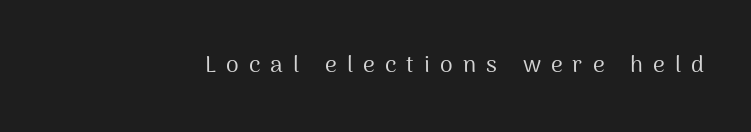
{"italic": "no", "bold": "no", "underline": "no", "letter_spacing": "wide", "letter_spacing_em": 0.44, "glyph_px": 23}
